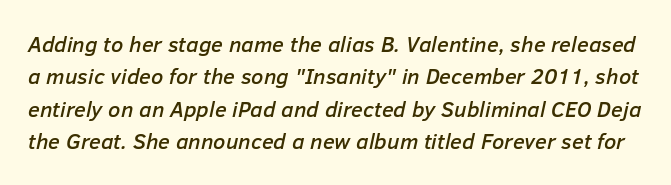
A bare baseline throughout the passage. Italic: yes, the glyphs are oblique. Look at the tracking — it's just the regular setting, nothing added. Reading down the column, the eye jumps a familiar distance to each next line.
